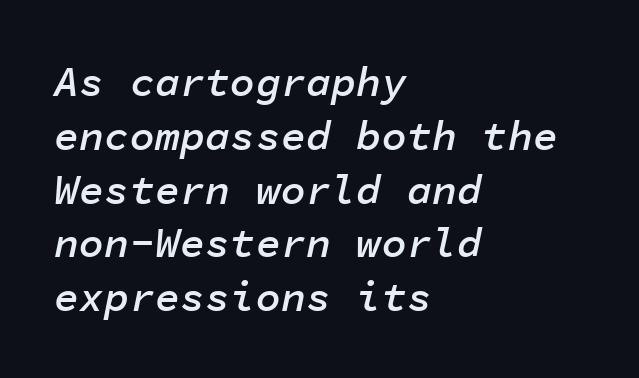
{"italic": "yes", "lean": "right", "slant_degrees": 11, "bold": "semi", "weight": "semibold", "width": "normal", "stroke_contrast": "low", "x_height": "medium", "monospaced": "yes", "underline": "no", "align": "left", "line_spacing": "normal", "line_spacing_ratio": 1.28, "letter_spacing": "normal", "letter_spacing_em": 0.0, "glyph_px": 42}
